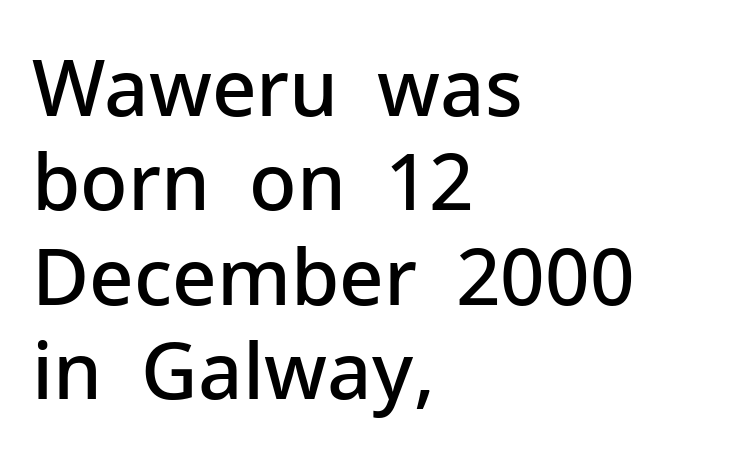
The image shows 78 px semibold sans-serif type, upright; set left-aligned, line spacing 1.21x, normal letter spacing, not underlined; low stroke contrast and a medium x-height.
